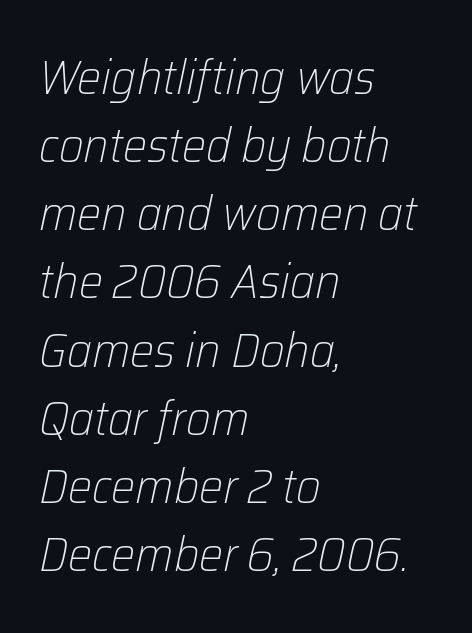
{"italic": "yes", "lean": "right", "slant_degrees": 12, "bold": "no", "weight": "light", "width": "normal", "stroke_contrast": "low", "x_height": "medium", "monospaced": "no", "underline": "no", "align": "left", "line_spacing": "normal", "line_spacing_ratio": 1.42, "letter_spacing": "normal", "letter_spacing_em": 0.0, "glyph_px": 48}
